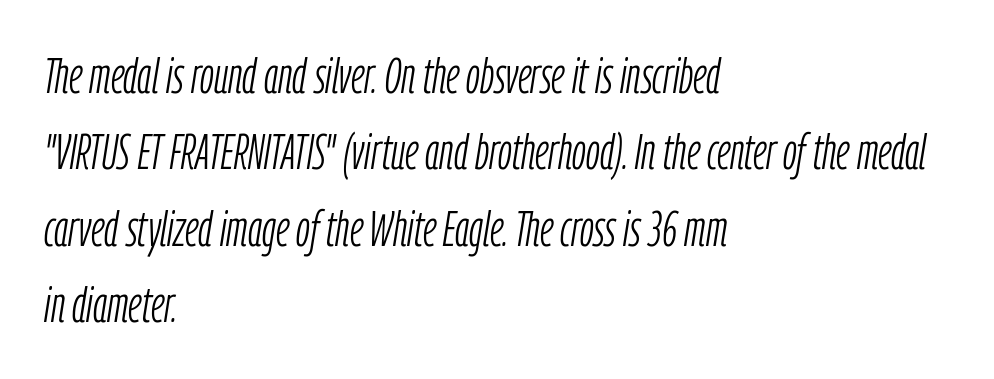
Varying glyph widths throughout — classic text-font behaviour. These lines sit exactly where default settings would place them. The passage is arranged the way most books set body copy — flush left. The whole block is typeset with a tilt. Is the type heavy? It reads as light-to-regular instead. Look at the tracking — it's just the regular setting, nothing added.
